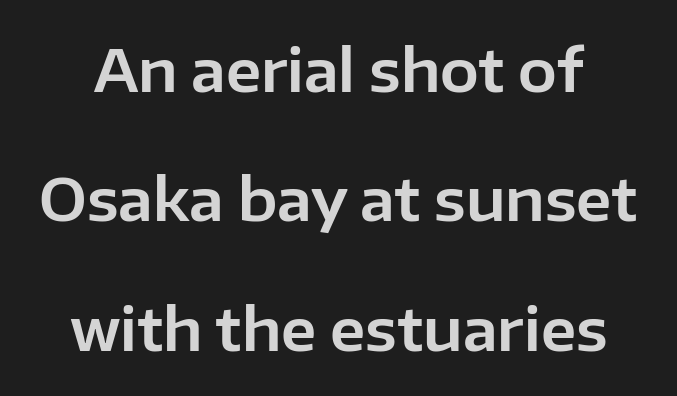
{"serif": "no", "italic": "no", "width": "normal", "stroke_contrast": "low", "x_height": "medium", "monospaced": "no", "underline": "no", "line_spacing": "loose", "line_spacing_ratio": 2.23, "letter_spacing": "normal", "letter_spacing_em": 0.0, "glyph_px": 58}
